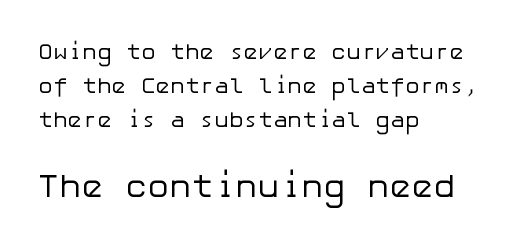
Regarding leading, the lines here are spaced in the standard way. Underlining? Definitely not there. Regarding serifs, this sample does without them. Horizontally, the lines are justified to the leading edge only. You can tell it's not italic because the verticals are truly vertical. How are the letters spaced? Ordinarily, with no added tracking.
